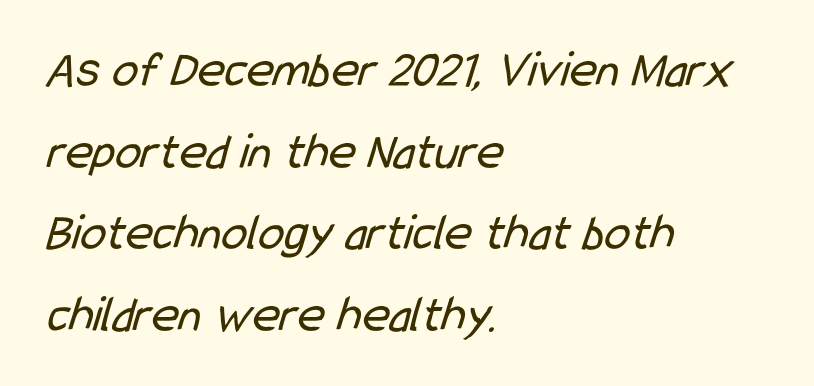
{"serif": "no", "bold": "no", "weight": "regular", "width": "condensed", "stroke_contrast": "low", "x_height": "medium", "monospaced": "no", "underline": "no", "align": "left", "line_spacing": "normal", "line_spacing_ratio": 1.57, "letter_spacing": "normal", "letter_spacing_em": 0.0, "glyph_px": 52}
